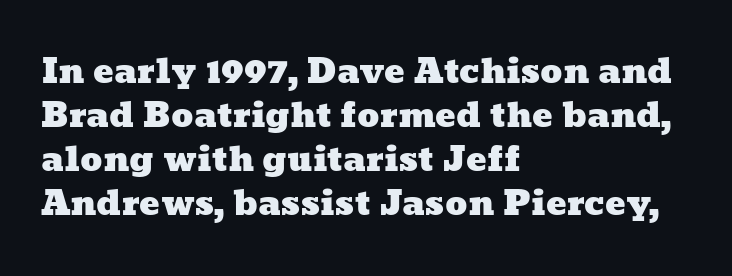
Q: Is the text underlined? A: No.
Q: How is the paragraph aligned? A: Left-aligned.
Q: Is the spacing between letters normal or unusually wide? A: Normal.
Q: Is the spacing between lines tight, normal or loose? A: Normal.
Q: Width (condensed, normal, or wide)? A: Wide.
Q: Stroke contrast? A: Low.
Q: x-height? A: Medium.
Q: Monospaced? A: No.
